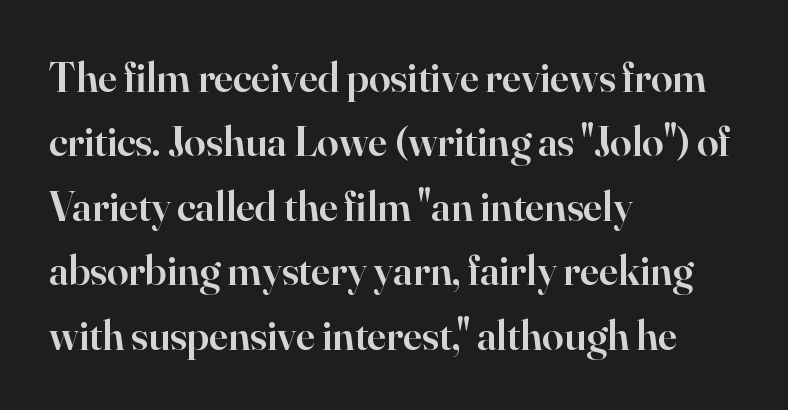
{"serif": "yes", "italic": "no", "bold": "semi", "weight": "semibold", "width": "normal", "stroke_contrast": "high", "x_height": "small", "monospaced": "no", "underline": "no", "align": "left", "line_spacing": "normal", "line_spacing_ratio": 1.5, "letter_spacing": "normal", "letter_spacing_em": 0.0, "glyph_px": 43}
